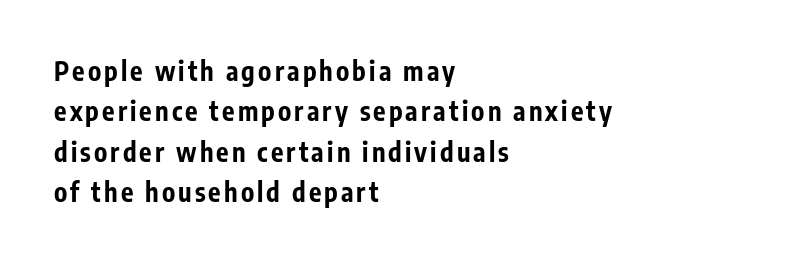
Regarding leading, the lines here are spaced in the standard way. Nobody drew a line under any word here. The glyphs have the mass of a bold cut. Left-aligned paragraph, ragged on the right. If you drew a line through each stem, it would be perfectly vertical.
